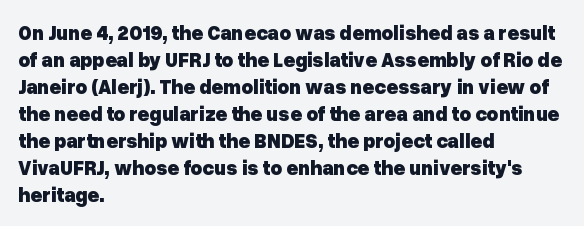
The font's upright variant was chosen for this text. Notice how the passage keeps a crisp vertical edge on the left only. Honestly, the row spacing looks completely unremarkable. Bare-footed words on every line.
